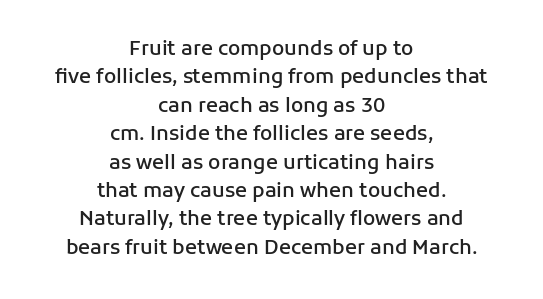
The image shows 20 px text type, upright; set centered, normal line spacing (1.42x), normal letter spacing, not underlined.
